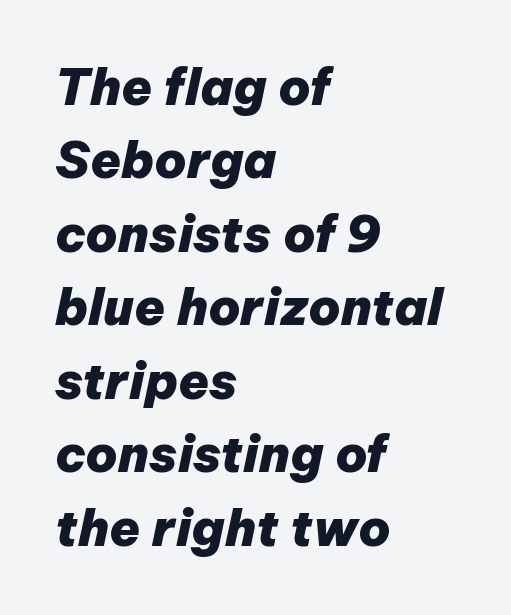
You could not count columns in this text — the font is proportionally spaced. A typesetter would mark this as italic. Plenty of ink on the page — the face is bold. All the whitespace from short lines collects on the right.
